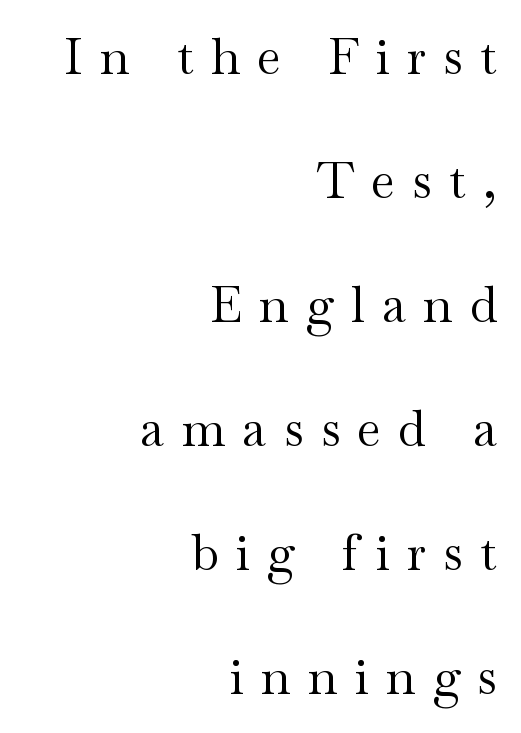
{"serif": "yes", "italic": "no", "bold": "no", "weight": "regular", "width": "wide", "stroke_contrast": "medium", "x_height": "small", "monospaced": "no", "underline": "no", "align": "right", "line_spacing": "loose", "line_spacing_ratio": 2.48, "letter_spacing": "wide", "letter_spacing_em": 0.34, "glyph_px": 50}
